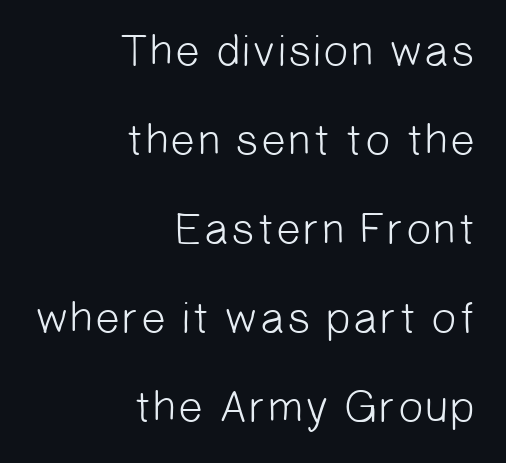
The image shows 45 px light sans-serif type; set right-aligned, loose line spacing (1.98x), normal letter spacing, not underlined; low stroke contrast and a medium x-height.
